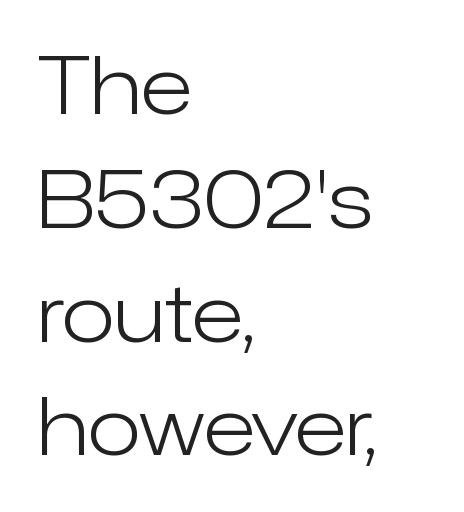
The image shows 79 px light sans-serif type, upright; set left-aligned, normal line spacing (1.44x), normal letter spacing, not underlined; low stroke contrast and a medium x-height.
